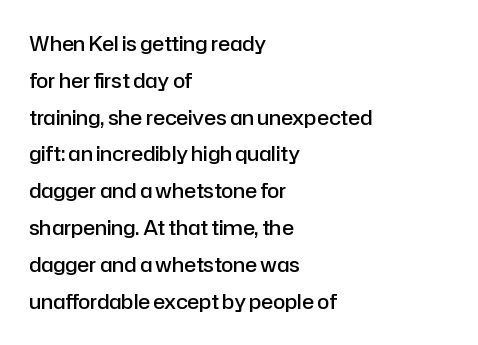
The image shows 20 px text type, upright; set left-aligned, line spacing 1.84x, normal letter spacing, not underlined.
